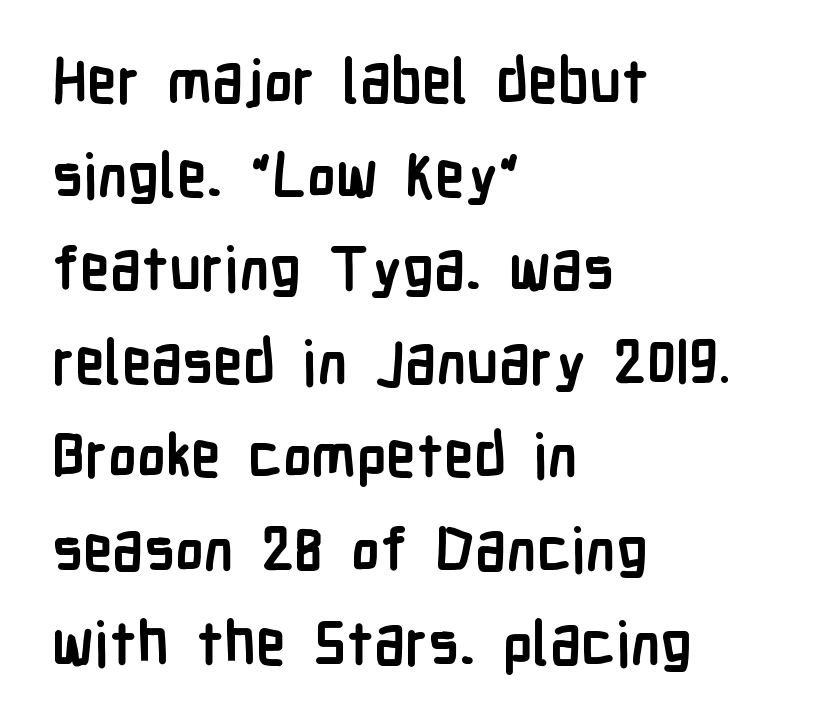
These lines were composed using upright roman letters. Each word holds together tightly as a unit, with standard inter-letter gaps. Teacher's note: observe the even left margin — that is flush-left alignment. Nope, no serifs anywhere on these letters. Each glyph is drawn with heavy, bold strokes.
